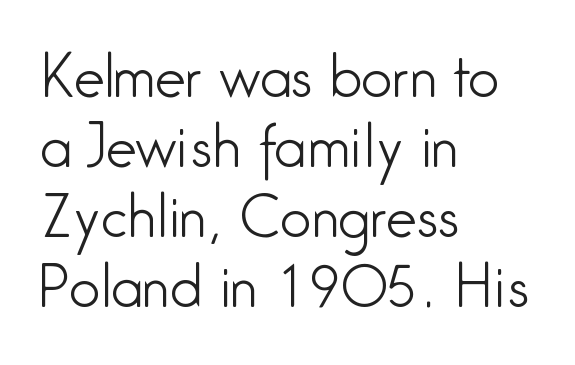
Q: Is the text bold? A: No.
Q: Is the text italic (slanted)? A: No, it is upright.
Q: Is the typeface a serif or a sans-serif typeface? A: Sans-serif.
Q: Is the text underlined? A: No.
Q: How is the paragraph aligned? A: Left-aligned.
Q: Is the spacing between letters normal or unusually wide? A: Normal.
Q: Is the spacing between lines tight, normal or loose? A: Normal.
Q: Width (condensed, normal, or wide)? A: Condensed.
Q: Stroke contrast? A: Low.
Q: x-height? A: Medium.
Q: Monospaced? A: No.
